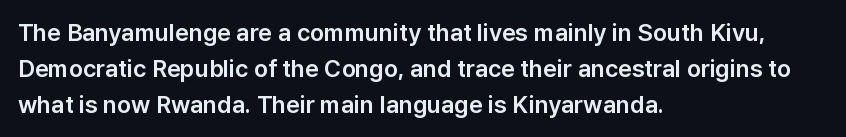
Summary of vertical rhythm: regular, with standard interline spacing. Is the block centered? No — it sits flush against the left margin. Nobody drew a line under any word here. Unlike italic type, these characters show no tilt at all.
